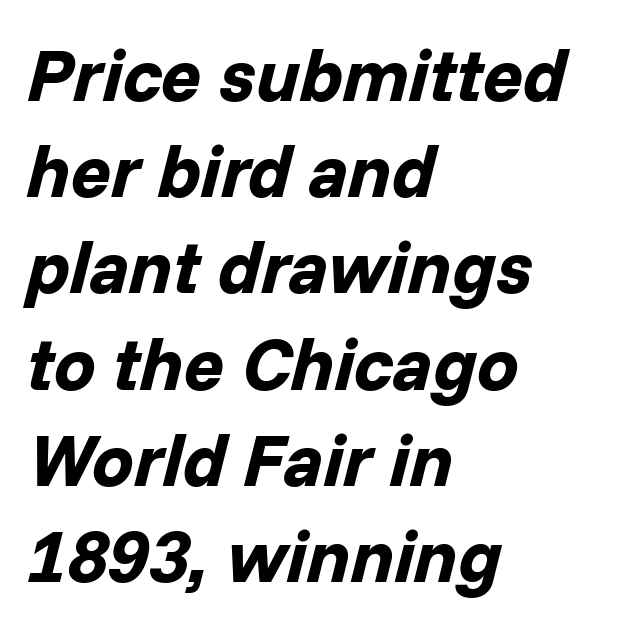
{"italic": "yes", "lean": "right", "slant_degrees": 14, "bold": "yes", "weight": "bold", "width": "normal", "stroke_contrast": "low", "x_height": "medium", "monospaced": "no", "underline": "no", "align": "left", "line_spacing": "normal", "line_spacing_ratio": 1.3, "letter_spacing": "normal", "letter_spacing_em": 0.0, "glyph_px": 74}
